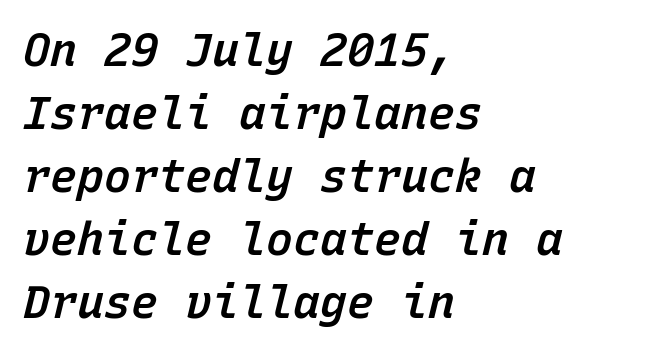
The image shows 45 px semibold type, italic (leaning right), monospaced; set left-aligned, normal line spacing (1.4x), normal letter spacing, not underlined; low stroke contrast and a medium x-height.
